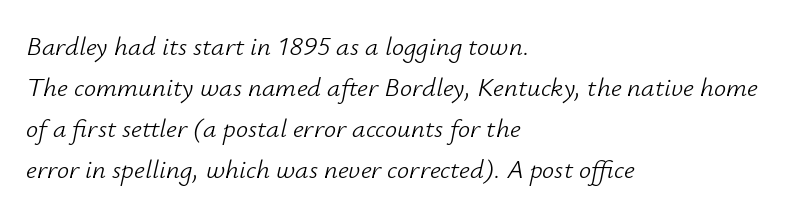
Leading matches the norm, producing a regular column. Compared with typical body copy, the letter spacing here is the same. When letters slant like this, we call the style italic. Honestly, there is no underline to notice here at all. The face looks like a standard text weight, possibly lighter. The paragraph has a hard left edge and a soft right edge.
